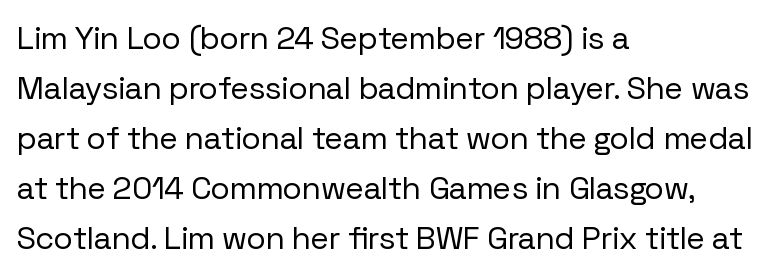
The image shows 32 px regular-weight sans-serif type, upright; set left-aligned, normal line spacing (1.56x), normal letter spacing, not underlined; low stroke contrast and a medium x-height.
